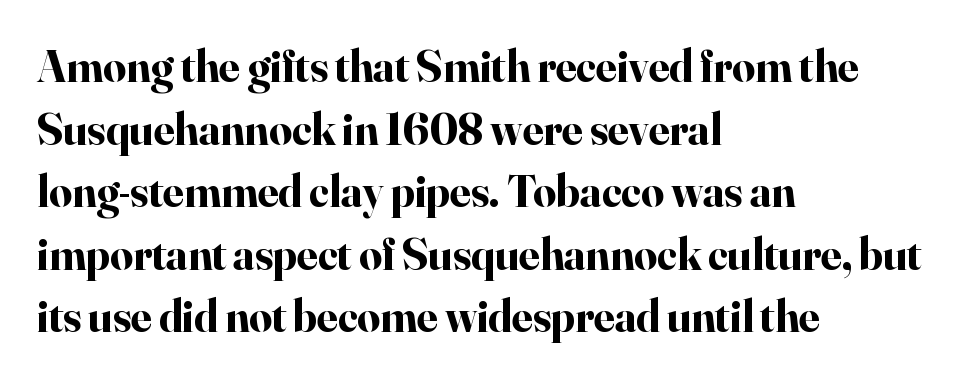
The image shows 45 px bold serif type, upright; set left-aligned, normal line spacing (1.39x), normal letter spacing, not underlined; high stroke contrast and a small x-height.
